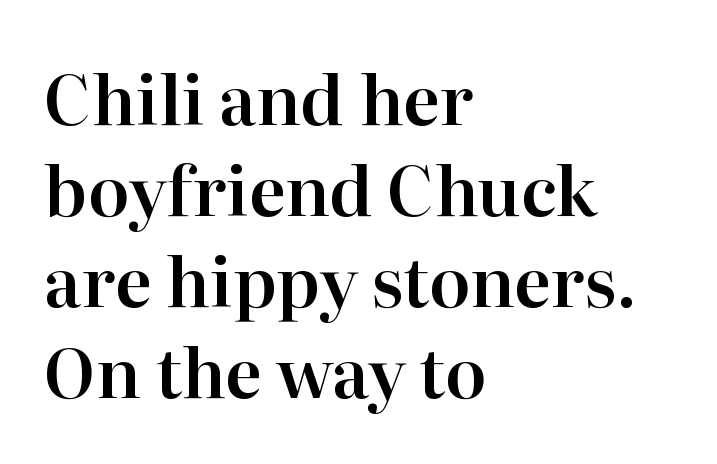
The image shows 68 px serif type, upright; set left-aligned, normal line spacing (1.34x), normal letter spacing, not underlined; high stroke contrast and a medium x-height.
